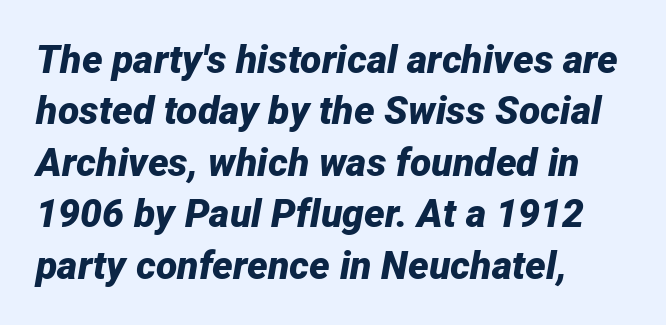
{"italic": "yes", "lean": "right", "slant_degrees": 12, "bold": "yes", "weight": "bold", "width": "normal", "stroke_contrast": "low", "x_height": "medium", "monospaced": "no", "underline": "no", "align": "left", "line_spacing": "normal", "line_spacing_ratio": 1.32, "letter_spacing": "normal", "letter_spacing_em": 0.0, "glyph_px": 39}
